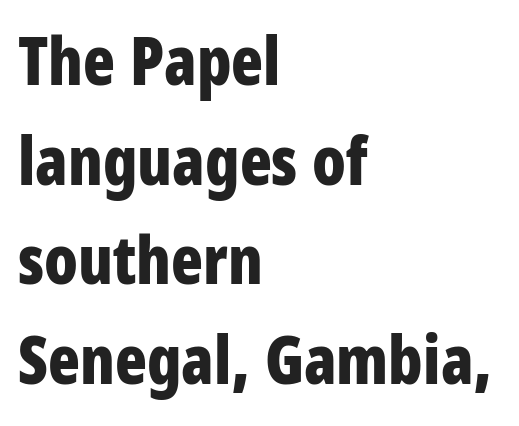
Typographically, this falls in the sans-serif category. Think of a printed novel: that variable character pitch is what you see here. Nothing unusual about the tracking: characters are spaced as the font intends. The vertical gap from one line to the next is medium. The setting favours the left margin, as ordinary paragraphs usually do.
